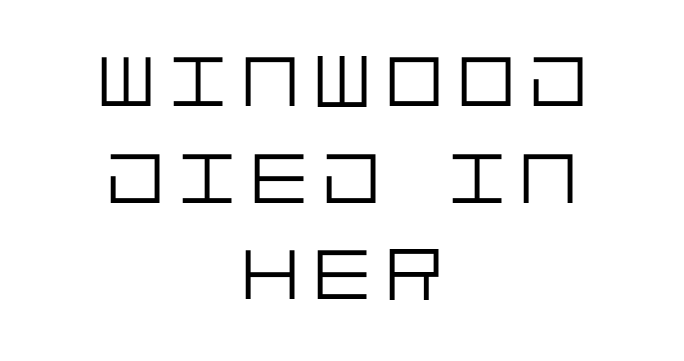
{"serif": "no", "italic": "no", "bold": "no", "weight": "light", "width": "normal", "stroke_contrast": "low", "x_height": "large", "underline": "no", "align": "center", "line_spacing": "normal", "line_spacing_ratio": 1.29, "letter_spacing": "wide", "letter_spacing_em": 0.21, "glyph_px": 75}
